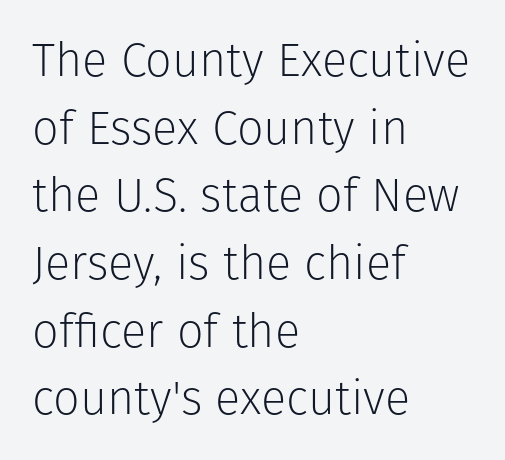
Q: Is the text bold? A: No.
Q: Is the text italic (slanted)? A: No, it is upright.
Q: Is the typeface a serif or a sans-serif typeface? A: Sans-serif.
Q: Is the text underlined? A: No.
Q: How is the paragraph aligned? A: Left-aligned.
Q: Is the spacing between letters normal or unusually wide? A: Normal.
Q: Is the spacing between lines tight, normal or loose? A: Normal.
Q: Width (condensed, normal, or wide)? A: Normal.
Q: Stroke contrast? A: Low.
Q: x-height? A: Medium.
Q: Monospaced? A: No.
